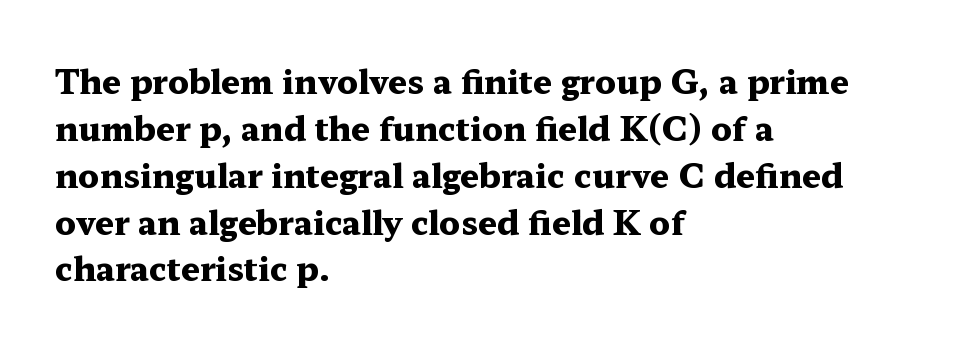
The image shows 33 px heavy, wide serif type, upright; set left-aligned, normal line spacing (1.42x), normal letter spacing, not underlined; medium stroke contrast and a medium x-height.
